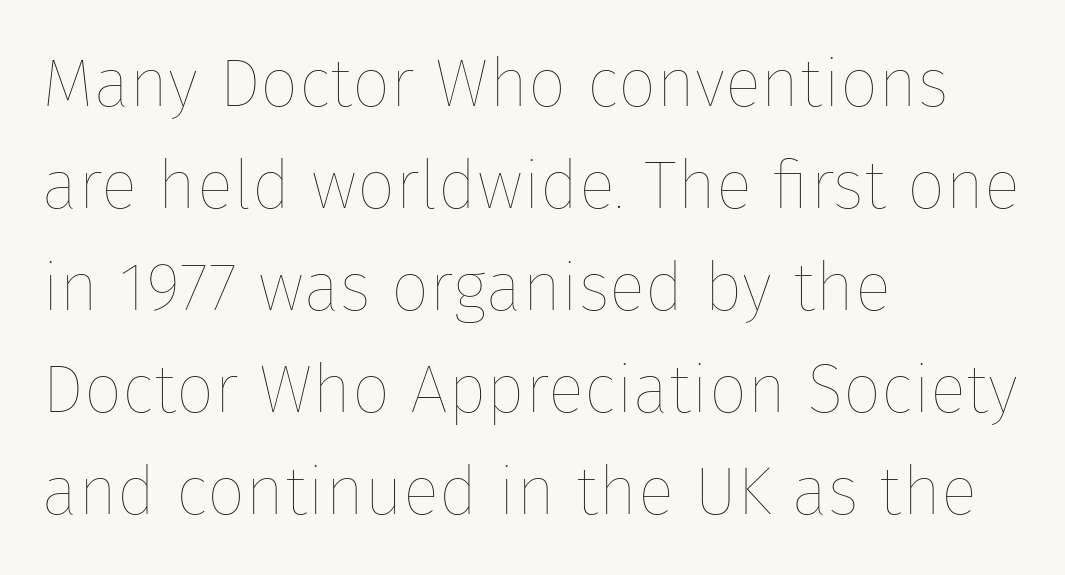
Q: Is the text bold? A: No.
Q: Is the text italic (slanted)? A: No, it is upright.
Q: Is the text underlined? A: No.
Q: How is the paragraph aligned? A: Left-aligned.
Q: Is the spacing between letters normal or unusually wide? A: Normal.
Q: Is the spacing between lines tight, normal or loose? A: Normal.
Q: Width (condensed, normal, or wide)? A: Normal.
Q: Stroke contrast? A: Low.
Q: x-height? A: Medium.
Q: Monospaced? A: No.
